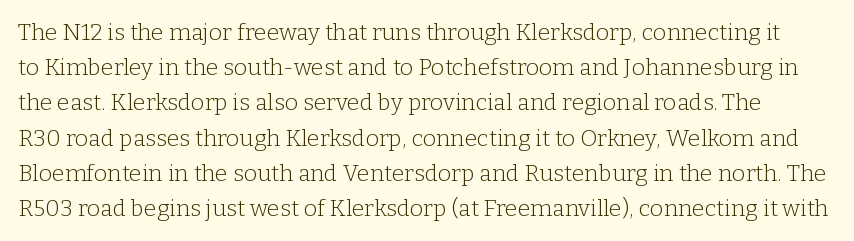
{"italic": "no", "bold": "no", "underline": "no", "line_spacing": "normal", "line_spacing_ratio": 1.53, "letter_spacing": "normal", "letter_spacing_em": 0.0, "glyph_px": 23}
